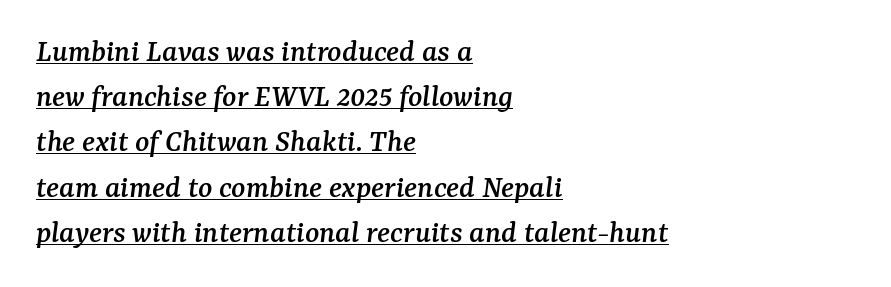
Q: Is the text italic (slanted)? A: Yes, it leans right by about 7 degrees.
Q: Is the typeface a serif or a sans-serif typeface? A: Serif.
Q: Is the text underlined? A: Yes.
Q: How is the paragraph aligned? A: Left-aligned.
Q: Is the spacing between letters normal or unusually wide? A: Normal.
Q: Is the spacing between lines tight, normal or loose? A: Normal.
Q: Width (condensed, normal, or wide)? A: Normal.
Q: Stroke contrast? A: Medium.
Q: x-height? A: Medium.
Q: Monospaced? A: No.
